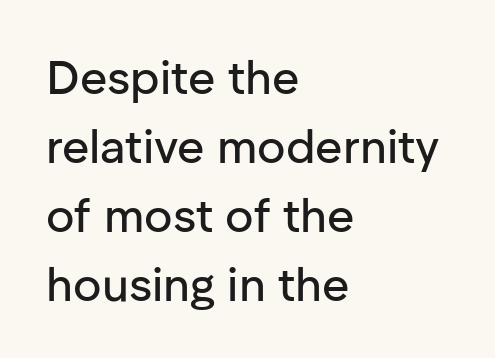
The image shows 47 px sans-serif type, upright; set left-aligned, normal line spacing (1.47x), normal letter spacing, not underlined; low stroke contrast and a medium x-height.
